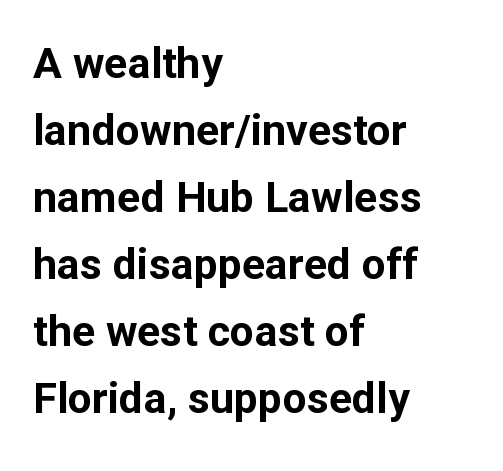
{"serif": "no", "italic": "no", "bold": "yes", "weight": "bold", "width": "normal", "stroke_contrast": "low", "x_height": "medium", "monospaced": "no", "underline": "no", "align": "left", "line_spacing": "normal", "line_spacing_ratio": 1.56, "letter_spacing": "normal", "letter_spacing_em": 0.0, "glyph_px": 43}
